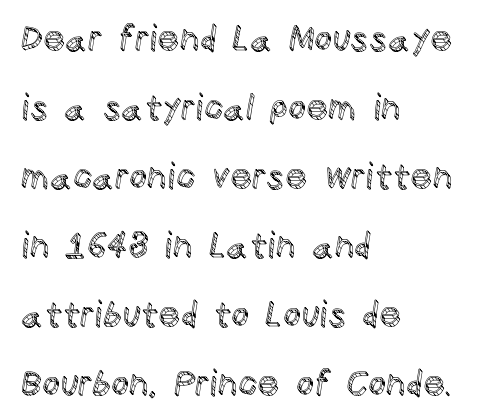
The image shows 35 px text type; set left-aligned, loose line spacing (1.97x), normal letter spacing, not underlined; a large x-height.
